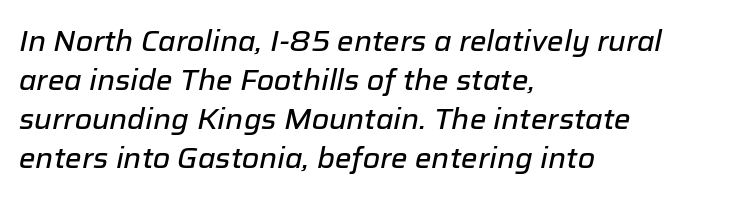
The rendering uses natural spacing where letterforms have individual widths. Interline gaps are of average width in this sample. The baseline area is clear. Yep, that's italic — everything's leaning.
